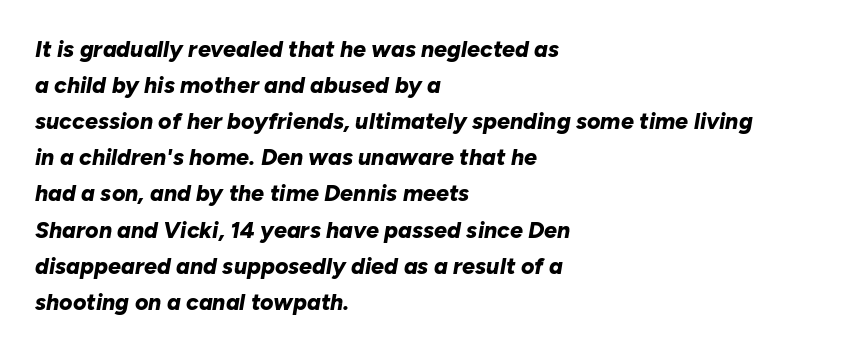
The image shows 23 px bold type, italic (leaning right); set left-aligned, normal line spacing (1.57x), normal letter spacing, not underlined.
